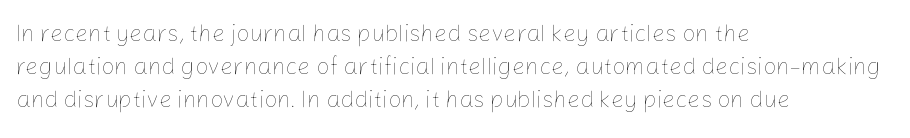
The image shows 23 px text type, upright; set left-aligned, normal line spacing (1.44x), normal letter spacing, not underlined.
